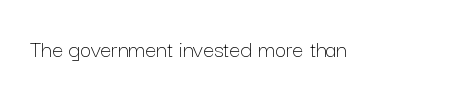
The image shows 25 px text type, upright; set normal letter spacing, not underlined.
